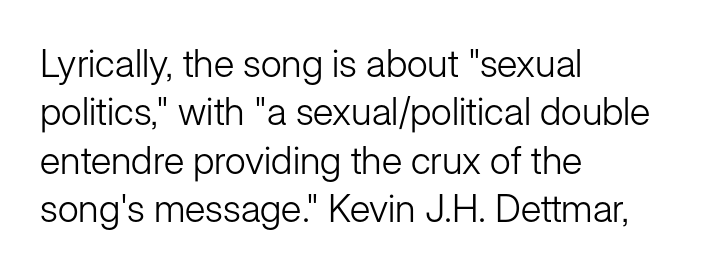
Q: Is the text bold? A: No.
Q: Is the text italic (slanted)? A: No, it is upright.
Q: Is the typeface a serif or a sans-serif typeface? A: Sans-serif.
Q: Is the text underlined? A: No.
Q: How is the paragraph aligned? A: Left-aligned.
Q: Is the spacing between letters normal or unusually wide? A: Normal.
Q: Is the spacing between lines tight, normal or loose? A: Normal.
Q: Width (condensed, normal, or wide)? A: Normal.
Q: Stroke contrast? A: Low.
Q: x-height? A: Medium.
Q: Monospaced? A: No.
